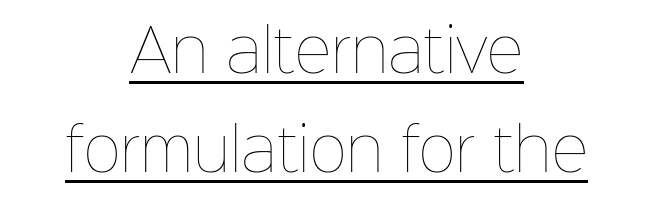
Q: Is the text bold? A: No.
Q: Is the text italic (slanted)? A: No, it is upright.
Q: Is the text underlined? A: Yes.
Q: How is the paragraph aligned? A: Centered.
Q: Is the spacing between letters normal or unusually wide? A: Normal.
Q: Width (condensed, normal, or wide)? A: Normal.
Q: Stroke contrast? A: Low.
Q: x-height? A: Medium.
Q: Monospaced? A: No.
